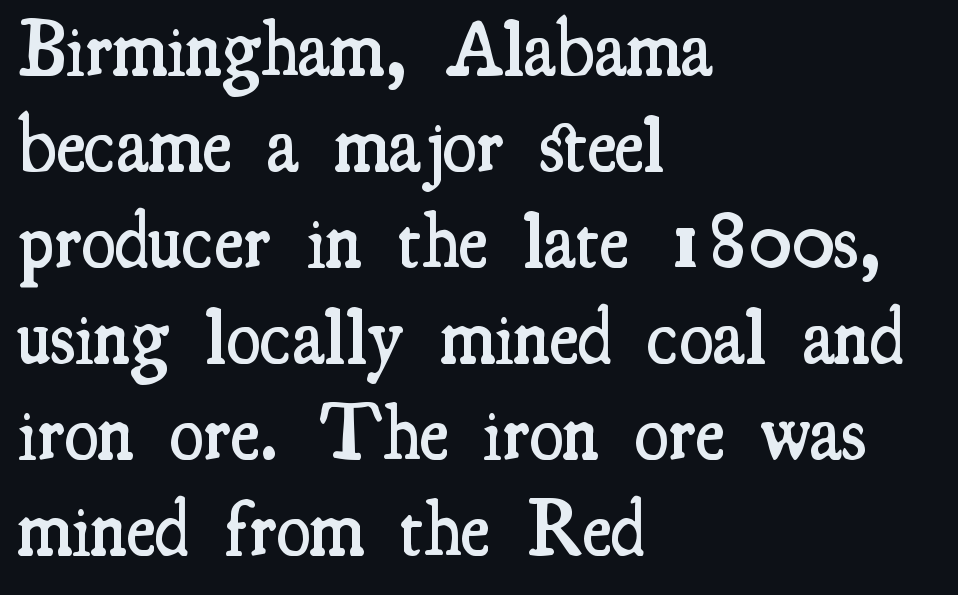
Q: Is the text bold? A: Semi-bold.
Q: Is the text italic (slanted)? A: No, it is upright.
Q: Is the typeface a serif or a sans-serif typeface? A: Serif.
Q: Is the text underlined? A: No.
Q: How is the paragraph aligned? A: Left-aligned.
Q: Is the spacing between letters normal or unusually wide? A: Normal.
Q: Width (condensed, normal, or wide)? A: Condensed.
Q: Stroke contrast? A: Medium.
Q: x-height? A: Small.
Q: Monospaced? A: No.
